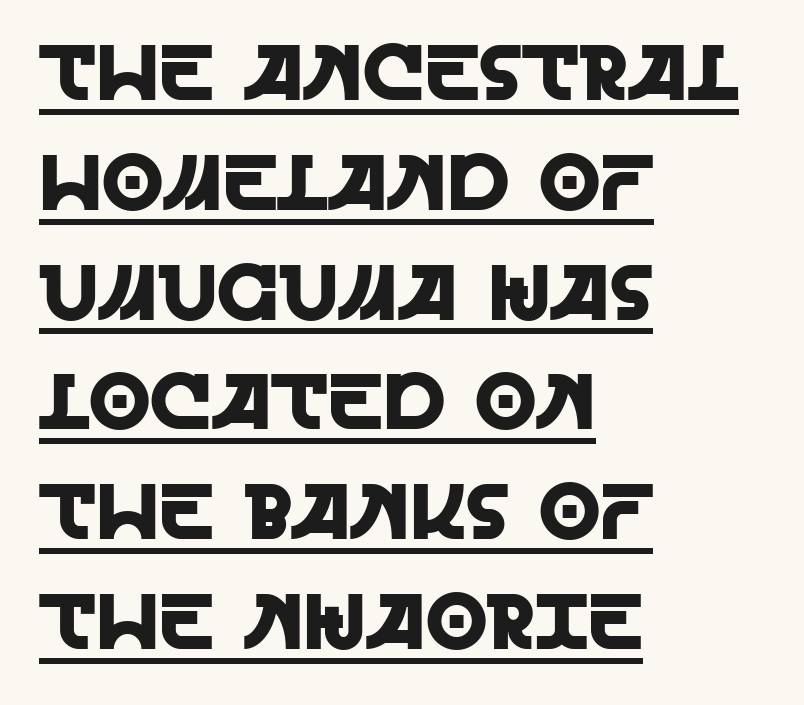
{"serif": "no", "italic": "no", "width": "normal", "x_height": "large", "monospaced": "no", "underline": "yes", "align": "left", "line_spacing": "normal", "line_spacing_ratio": 1.39, "letter_spacing": "normal", "letter_spacing_em": 0.0, "glyph_px": 79}
